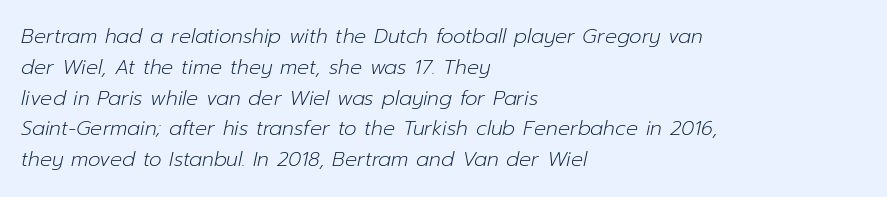
The image shows 20 px text type, italic (leaning right); set left-aligned, normal line spacing (1.54x), normal letter spacing, not underlined.
